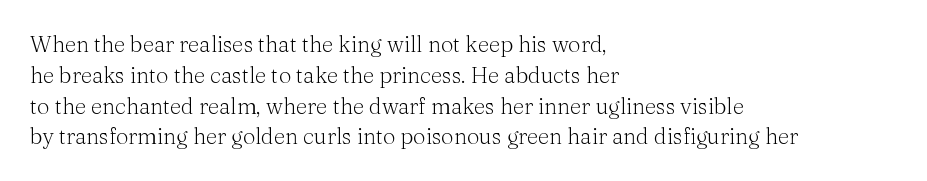
The image shows 22 px text type, upright; set left-aligned, normal line spacing (1.4x), normal letter spacing, not underlined.
